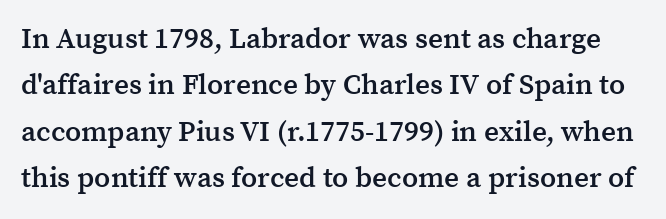
The image shows 29 px semibold serif type, upright; set normal line spacing (1.6x), normal letter spacing, not underlined; medium stroke contrast and a medium x-height.
